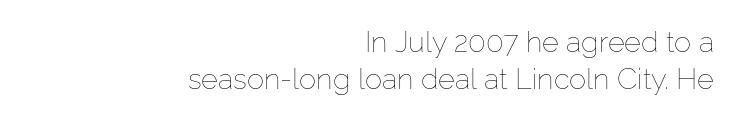
Q: Is the text bold? A: No.
Q: Is the text italic (slanted)? A: No, it is upright.
Q: Is the text underlined? A: No.
Q: How is the paragraph aligned? A: Right-aligned.
Q: Is the spacing between letters normal or unusually wide? A: Normal.
Q: Is the spacing between lines tight, normal or loose? A: Normal.
Q: Width (condensed, normal, or wide)? A: Normal.
Q: Stroke contrast? A: Low.
Q: x-height? A: Medium.
Q: Monospaced? A: No.
